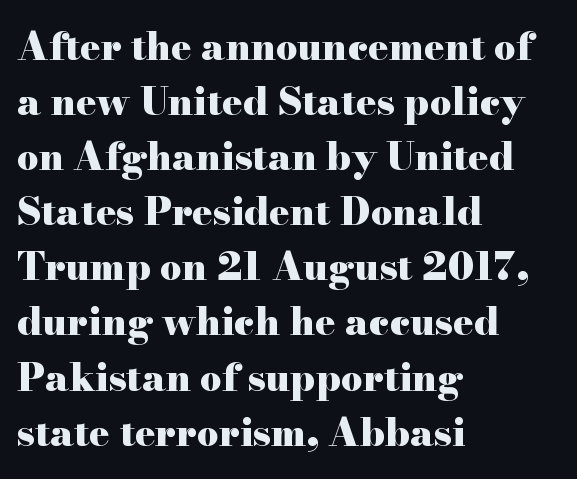
Q: Is the text bold? A: Yes.
Q: Is the text italic (slanted)? A: No, it is upright.
Q: Is the typeface a serif or a sans-serif typeface? A: Serif.
Q: Is the text underlined? A: No.
Q: How is the paragraph aligned? A: Left-aligned.
Q: Is the spacing between letters normal or unusually wide? A: Normal.
Q: Is the spacing between lines tight, normal or loose? A: Normal.
Q: Width (condensed, normal, or wide)? A: Wide.
Q: Stroke contrast? A: High.
Q: x-height? A: Small.
Q: Monospaced? A: No.
